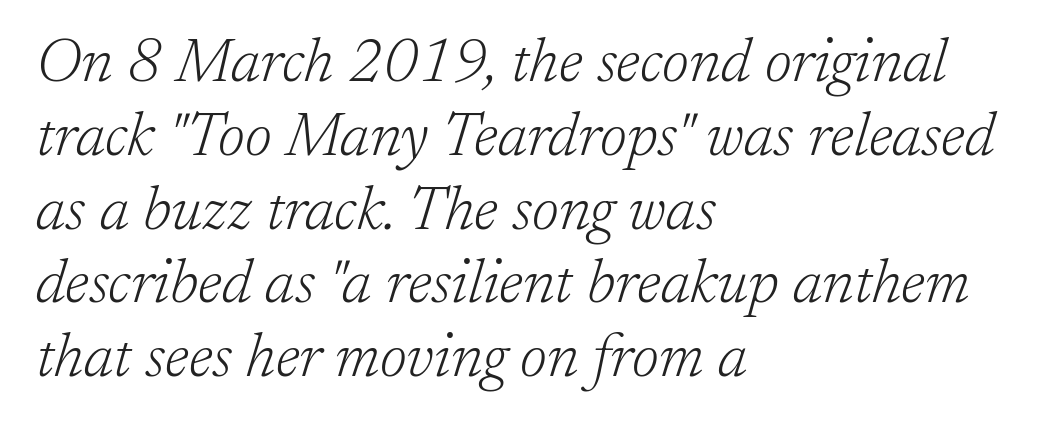
The image shows 61 px light serif type, italic (leaning right); set left-aligned, line spacing 1.21x, normal letter spacing, not underlined; low stroke contrast and a medium x-height.
